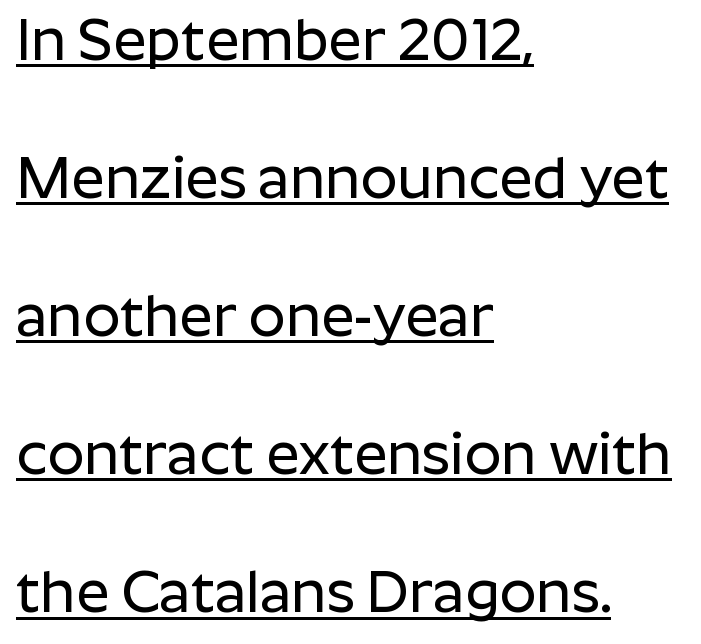
{"serif": "no", "italic": "no", "width": "normal", "stroke_contrast": "low", "x_height": "medium", "monospaced": "no", "underline": "yes", "align": "left", "line_spacing": "loose", "line_spacing_ratio": 2.38, "letter_spacing": "normal", "letter_spacing_em": 0.0, "glyph_px": 58}
